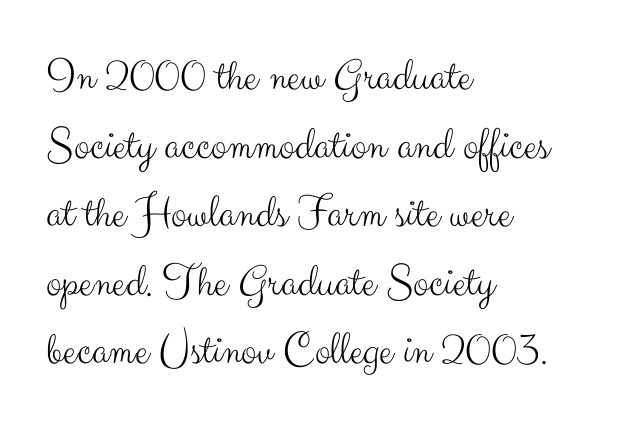
{"serif": "no", "bold": "no", "weight": "light", "width": "normal", "stroke_contrast": "medium", "x_height": "small", "monospaced": "no", "underline": "no", "align": "left", "line_spacing": "normal", "line_spacing_ratio": 1.46, "letter_spacing": "normal", "letter_spacing_em": 0.0, "glyph_px": 47}
